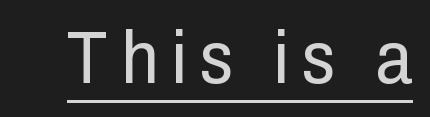
Unlike italic type, these characters show no tilt at all. Stroke mass is kept to a normal reading level or below. You can see a thin bar hugging the bottom of the glyphs. Is this a fixed-width face? No — the glyphs have proportional, varying widths. Look at the bottom of the vertical strokes: they stop flat, with no serifs.
